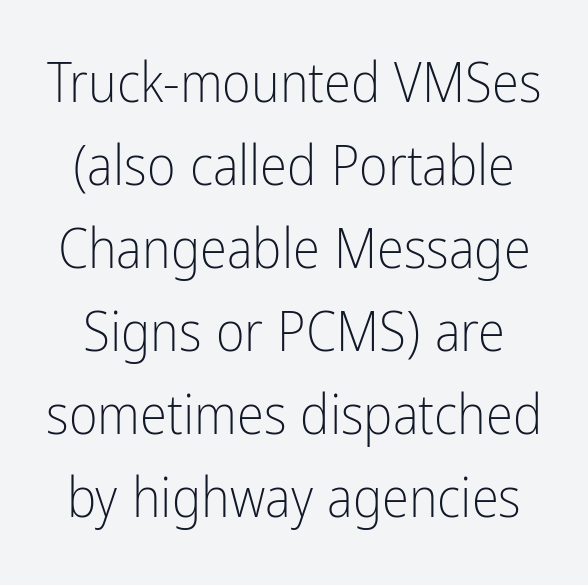
The passage shown is typed in a proportional face where columns would drift. The rendering positions every line midway between the sides. The strokes are not fattened; the text isn't bold. Unlike a traditional serif, this face leaves its strokes unadorned. Clear beneath every line of the passage. The rendering uses a moderate line-height, typical for paragraphs.
